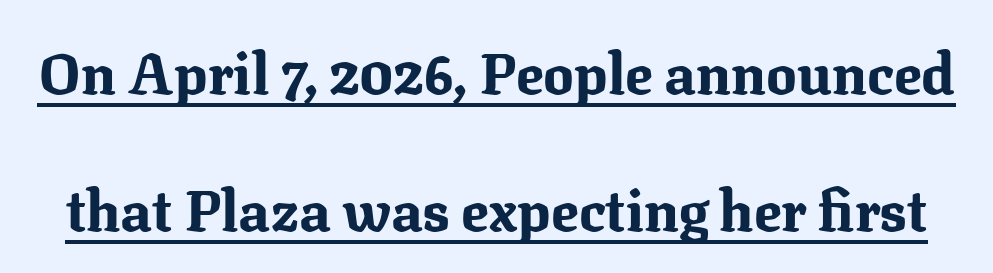
The rendering uses natural spacing where letterforms have individual widths. Honestly, the letter spacing is just normal — you wouldn't notice it. Every word sits above its own underline. The lettering stays uniformly vertical, giving the passage a roman look.
